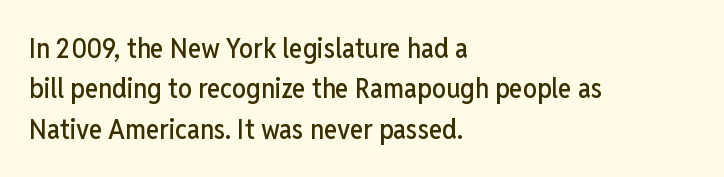
{"serif": "no", "italic": "no", "width": "condensed", "stroke_contrast": "low", "x_height": "medium", "monospaced": "no", "underline": "no", "align": "left", "line_spacing": "normal", "line_spacing_ratio": 1.44, "letter_spacing": "normal", "letter_spacing_em": 0.0, "glyph_px": 28}
